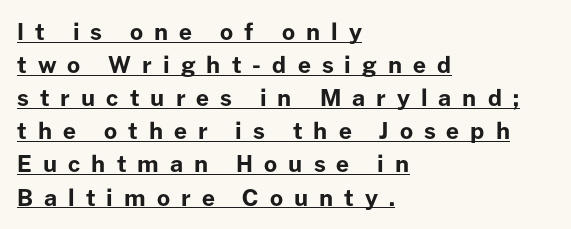
The image shows 23 px bold type, upright; set left-aligned, normal line spacing (1.44x), unusually wide letter spacing (+0.48 em), underlined.
